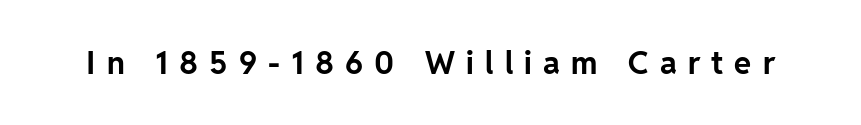
{"serif": "no", "italic": "no", "bold": "yes", "weight": "bold", "width": "normal", "stroke_contrast": "low", "x_height": "medium", "monospaced": "no", "underline": "no", "letter_spacing": "wide", "letter_spacing_em": 0.36, "glyph_px": 31}
